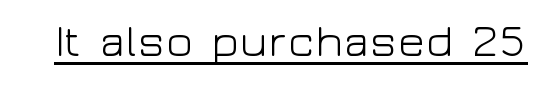
{"serif": "no", "italic": "no", "bold": "no", "weight": "light", "width": "wide", "stroke_contrast": "low", "x_height": "medium", "monospaced": "no", "underline": "yes", "letter_spacing": "normal", "letter_spacing_em": 0.0, "glyph_px": 45}
